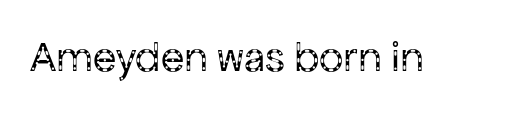
Q: Is the text bold? A: No.
Q: Is the text italic (slanted)? A: No, it is upright.
Q: Is the typeface a serif or a sans-serif typeface? A: Sans-serif.
Q: Is the text underlined? A: No.
Q: Is the spacing between letters normal or unusually wide? A: Normal.
Q: Width (condensed, normal, or wide)? A: Normal.
Q: Stroke contrast? A: Low.
Q: x-height? A: Medium.
Q: Monospaced? A: No.
